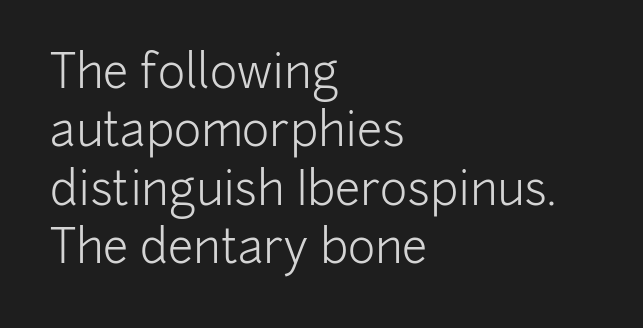
Typographically, this falls in the sans-serif category. These lines are rendered in a variable-pitch font. Evenly set lines give the paragraph a standard silhouette. The text block is weighted toward the left margin, trailing off unevenly rightward. Decoration check: the copy has no underline. Every character sits straight up, as roman type does.
